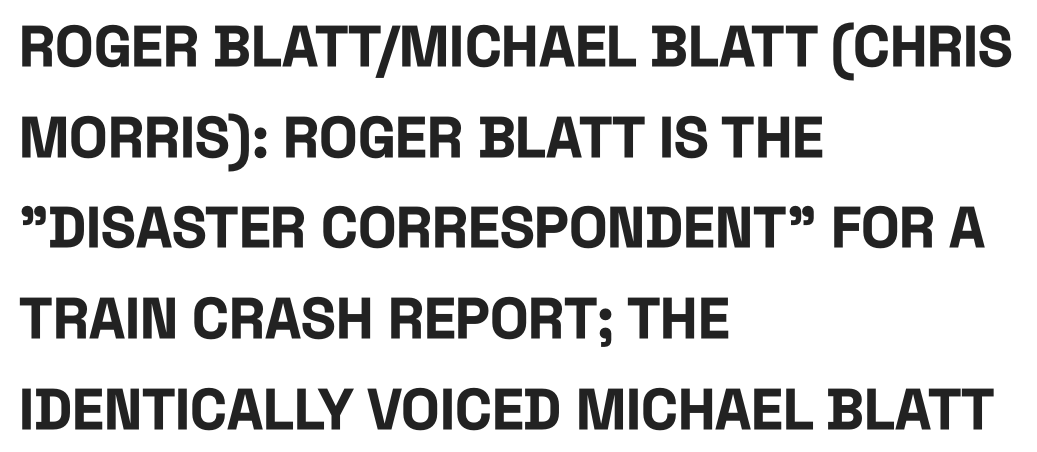
{"serif": "no", "italic": "no", "bold": "yes", "weight": "bold", "width": "condensed", "stroke_contrast": "low", "x_height": "large", "monospaced": "no", "underline": "no", "align": "left", "line_spacing": "normal", "line_spacing_ratio": 1.59, "letter_spacing": "normal", "letter_spacing_em": 0.0, "glyph_px": 57}
